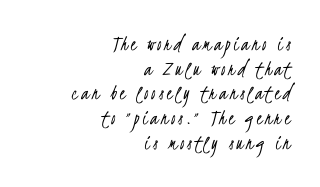
A typesetter would call this leading minimal, almost set solid. Descenders are the only things crossing below the line. Caption: multi-line text, flush right, ragged left. Compared with a typical body face, this is equally light or lighter still.
